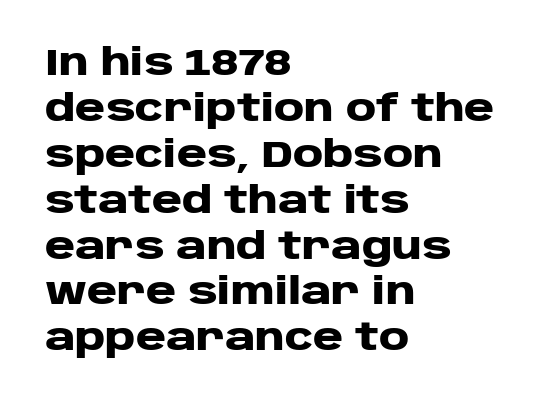
The image shows 37 px heavy, wide sans-serif type, upright; set left-aligned, line spacing 1.24x, normal letter spacing, not underlined; low stroke contrast and a large x-height.
